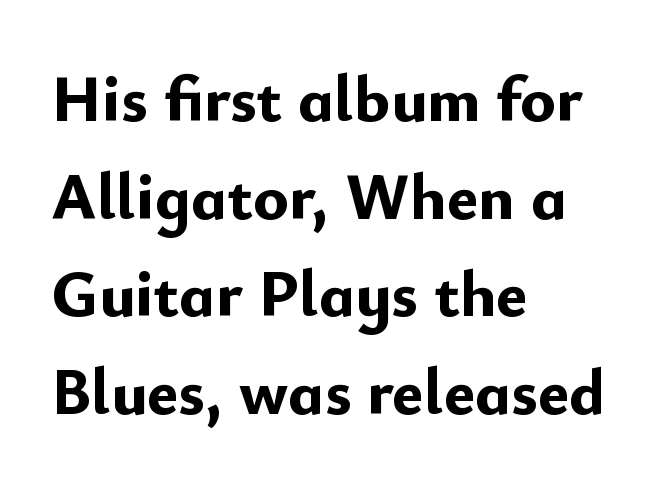
Proportional: the letters do not fall into vertical columns. Underlining? Definitely not there. Between one letter and the next there's only the usual sliver of space. Nope, no serifs anywhere on these letters. Reading down the column, the eye jumps a familiar distance to each next line. All the whitespace from short lines collects on the right.
